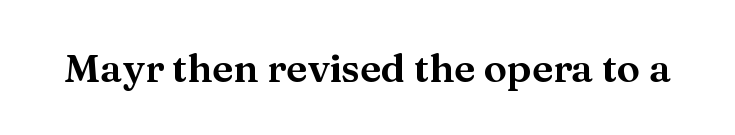
{"serif": "yes", "italic": "no", "width": "wide", "stroke_contrast": "medium", "x_height": "medium", "monospaced": "no", "underline": "no", "letter_spacing": "normal", "letter_spacing_em": 0.0, "glyph_px": 39}
